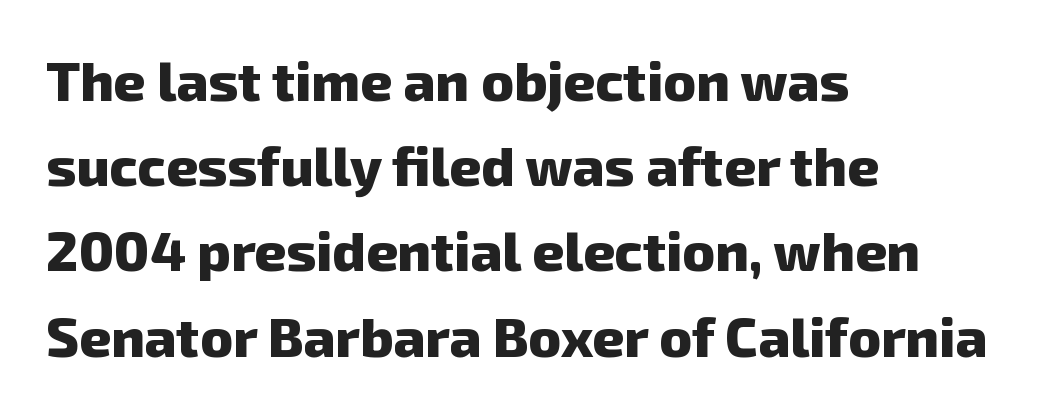
Type style note: lacks serifs. Pretty heavy lettering here — definitely bold. The horizontal fit of the characters is conventional and even. Glance below the letters and you will spot only blank space. Think of a printed novel: that variable character pitch is what you see here. The lines in this sample share a left origin and differ only in where they stop.
